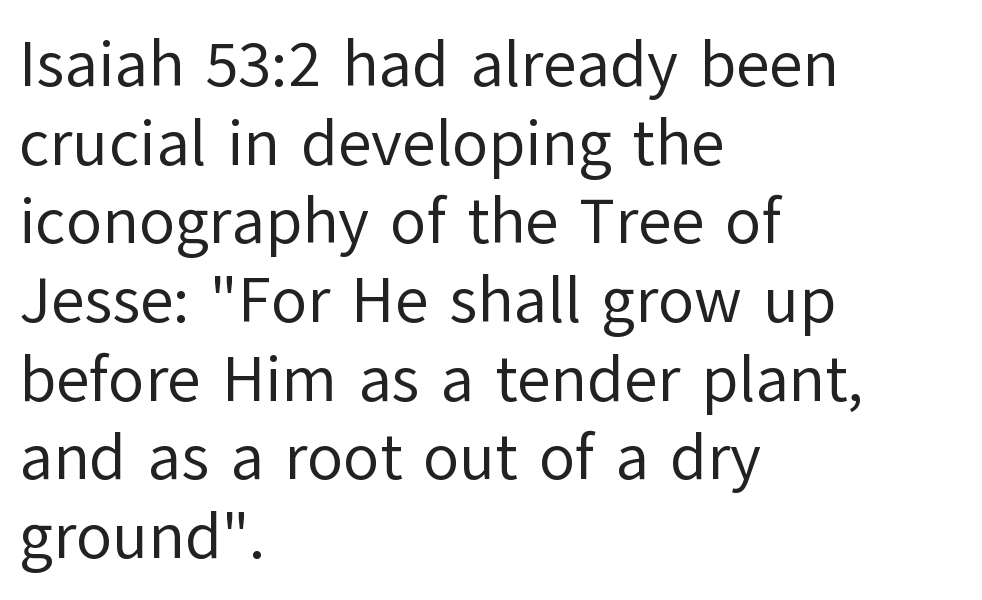
{"serif": "no", "italic": "no", "bold": "no", "weight": "regular", "width": "normal", "stroke_contrast": "low", "x_height": "medium", "monospaced": "no", "underline": "no", "align": "left", "line_spacing_ratio": 1.21, "letter_spacing": "normal", "letter_spacing_em": 0.0, "glyph_px": 65}
